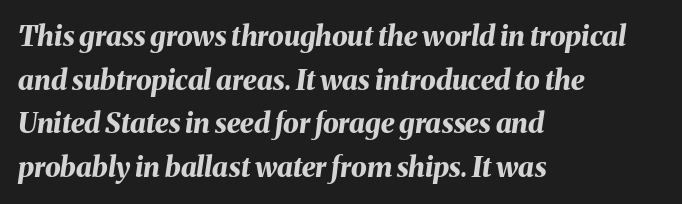
{"italic": "yes", "lean": "right", "slant_degrees": 8, "bold": "yes", "weight": "bold", "width": "normal", "stroke_contrast": "medium", "x_height": "medium", "monospaced": "no", "underline": "no", "align": "left", "line_spacing": "normal", "line_spacing_ratio": 1.56, "letter_spacing": "normal", "letter_spacing_em": 0.0, "glyph_px": 28}
